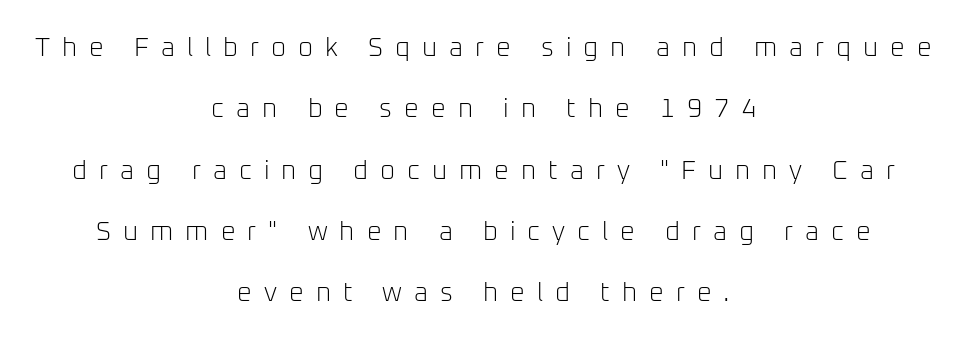
{"italic": "no", "bold": "no", "underline": "no", "align": "center", "line_spacing": "loose", "line_spacing_ratio": 2.36, "letter_spacing": "wide", "letter_spacing_em": 0.46, "glyph_px": 26}
